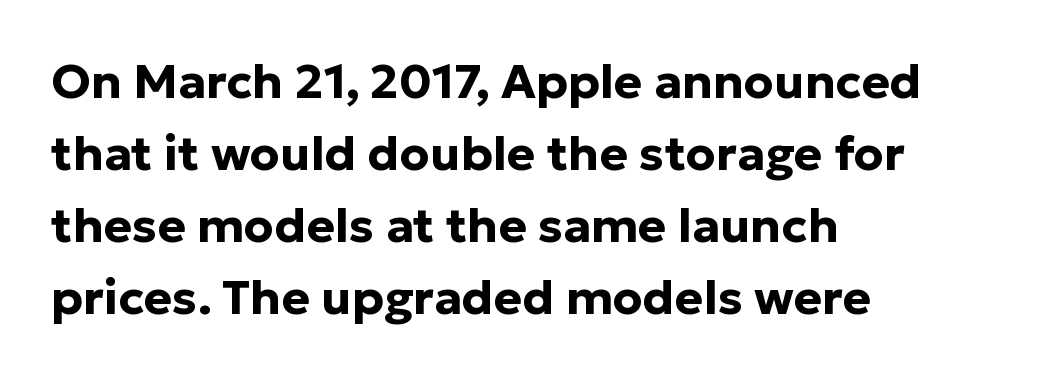
{"serif": "no", "italic": "no", "bold": "yes", "weight": "bold", "width": "normal", "stroke_contrast": "low", "x_height": "medium", "monospaced": "no", "underline": "no", "align": "left", "line_spacing": "normal", "line_spacing_ratio": 1.5, "letter_spacing": "normal", "letter_spacing_em": 0.0, "glyph_px": 48}
